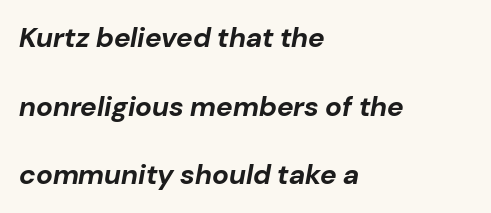
Visually the block forms a straight wall on the left and a jagged coastline on the right. Letters rest on an invisible, unmarked baseline. One glance says open: line gaps are wider than usual. The rendering applies a slant to the glyphs. Observe the ordinary spacing: letters are neighbours, not strangers. Every letter is thick-stroked: bold, no question.
